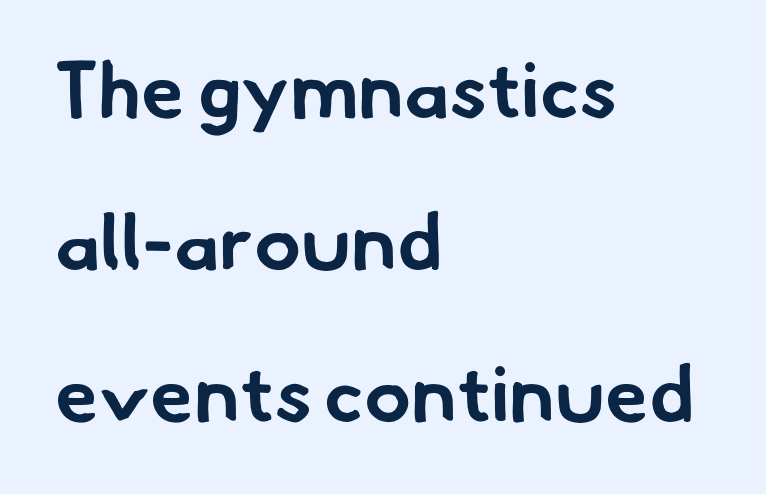
{"serif": "no", "bold": "yes", "weight": "bold", "width": "normal", "stroke_contrast": "low", "x_height": "small", "monospaced": "no", "underline": "no", "align": "left", "line_spacing": "loose", "line_spacing_ratio": 1.95, "letter_spacing": "normal", "letter_spacing_em": 0.0, "glyph_px": 78}
